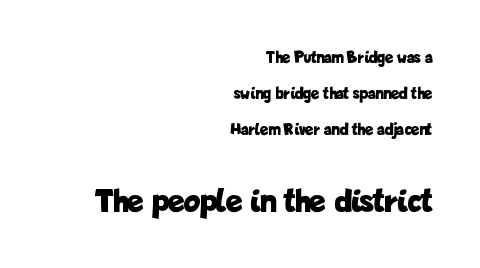
Q: Is the text bold? A: Yes.
Q: Is the text italic (slanted)? A: No, it is upright.
Q: Is the typeface a serif or a sans-serif typeface? A: Sans-serif.
Q: Is the text underlined? A: No.
Q: How is the paragraph aligned? A: Right-aligned.
Q: Is the spacing between letters normal or unusually wide? A: Normal.
Q: Is the spacing between lines tight, normal or loose? A: Loose.
Q: Which block of text is set in a larger size, the first (top) or the second (bottom)? A: The second (bottom) one.
Q: Width (condensed, normal, or wide)? A: Condensed.
Q: Stroke contrast? A: Low.
Q: x-height? A: Medium.
Q: Monospaced? A: No.
